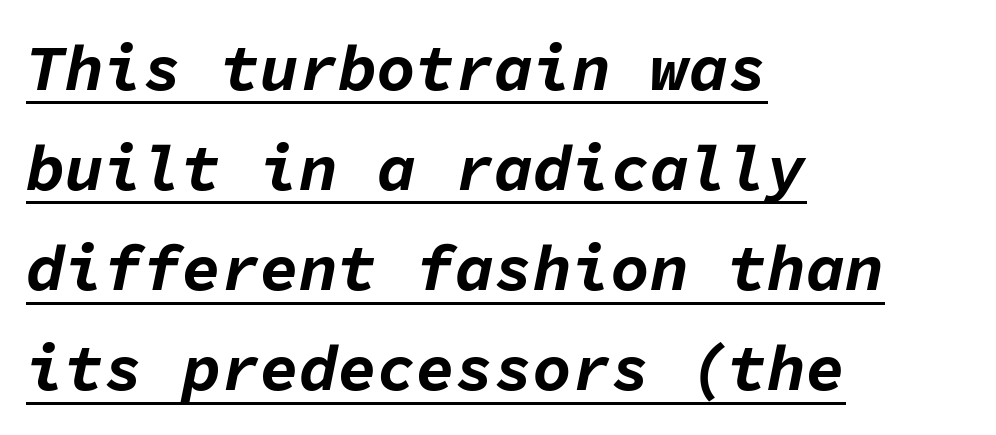
The image shows 65 px bold type, italic (leaning right), monospaced; set left-aligned, normal line spacing (1.54x), normal letter spacing, underlined; low stroke contrast and a medium x-height.
